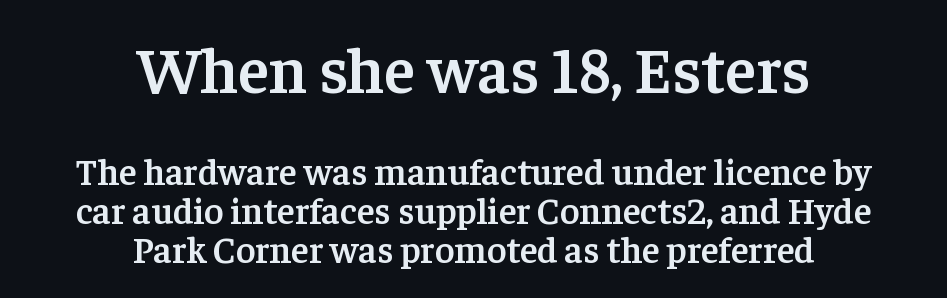
Q: Is the text bold? A: Semi-bold.
Q: Is the text italic (slanted)? A: No, it is upright.
Q: Is the typeface a serif or a sans-serif typeface? A: Serif.
Q: Is the text underlined? A: No.
Q: How is the paragraph aligned? A: Centered.
Q: Is the spacing between letters normal or unusually wide? A: Normal.
Q: Is the spacing between lines tight, normal or loose? A: Tight.
Q: Which block of text is set in a larger size, the first (top) or the second (bottom)? A: The first (top) one.
Q: Width (condensed, normal, or wide)? A: Normal.
Q: Stroke contrast? A: Low.
Q: x-height? A: Medium.
Q: Monospaced? A: No.
